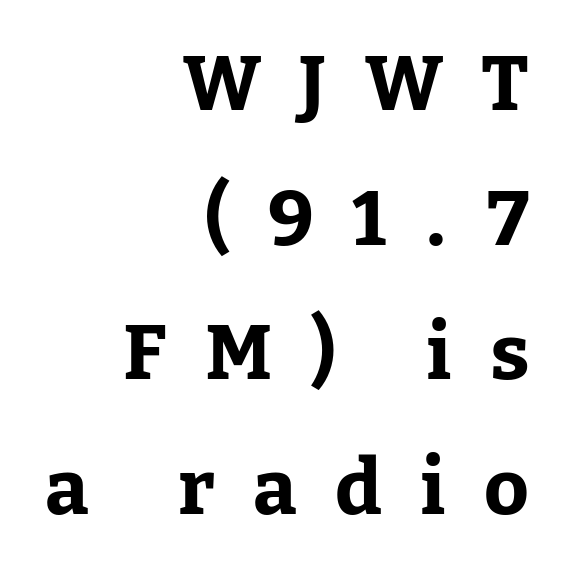
The image shows 77 px bold serif type, upright; set right-aligned, line spacing 1.75x, unusually wide letter spacing (+0.5 em), not underlined; low stroke contrast and a medium x-height.
